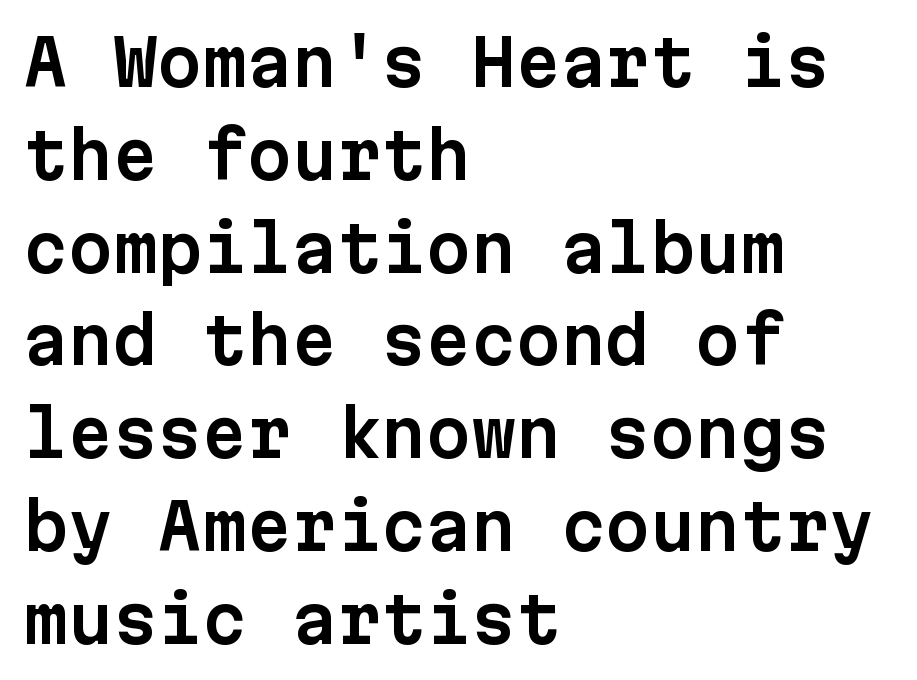
{"serif": "no", "italic": "no", "width": "normal", "stroke_contrast": "low", "x_height": "medium", "monospaced": "yes", "underline": "no", "align": "left", "line_spacing": "normal", "line_spacing_ratio": 1.45, "letter_spacing": "normal", "letter_spacing_em": 0.0, "glyph_px": 64}
